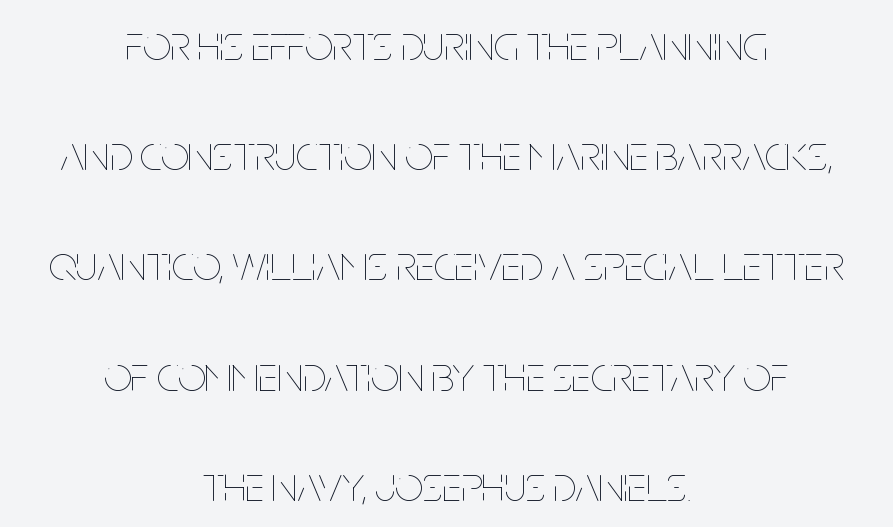
Q: Is the text bold? A: No.
Q: Is the text italic (slanted)? A: No, it is upright.
Q: Is the text underlined? A: No.
Q: How is the paragraph aligned? A: Centered.
Q: Is the spacing between letters normal or unusually wide? A: Normal.
Q: Is the spacing between lines tight, normal or loose? A: Loose.
Q: Width (condensed, normal, or wide)? A: Condensed.
Q: Stroke contrast? A: Low.
Q: x-height? A: Large.
Q: Monospaced? A: No.
